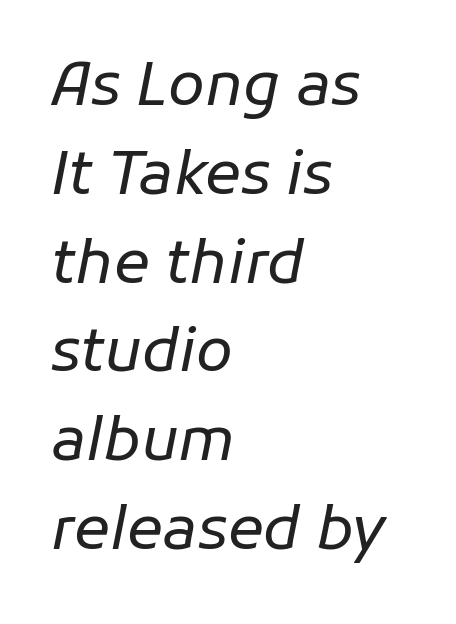
Q: Is the text bold? A: No.
Q: Is the text italic (slanted)? A: Yes, it leans right by about 11 degrees.
Q: Is the text underlined? A: No.
Q: How is the paragraph aligned? A: Left-aligned.
Q: Is the spacing between letters normal or unusually wide? A: Normal.
Q: Is the spacing between lines tight, normal or loose? A: Normal.
Q: Width (condensed, normal, or wide)? A: Normal.
Q: Stroke contrast? A: Low.
Q: x-height? A: Medium.
Q: Monospaced? A: No.
